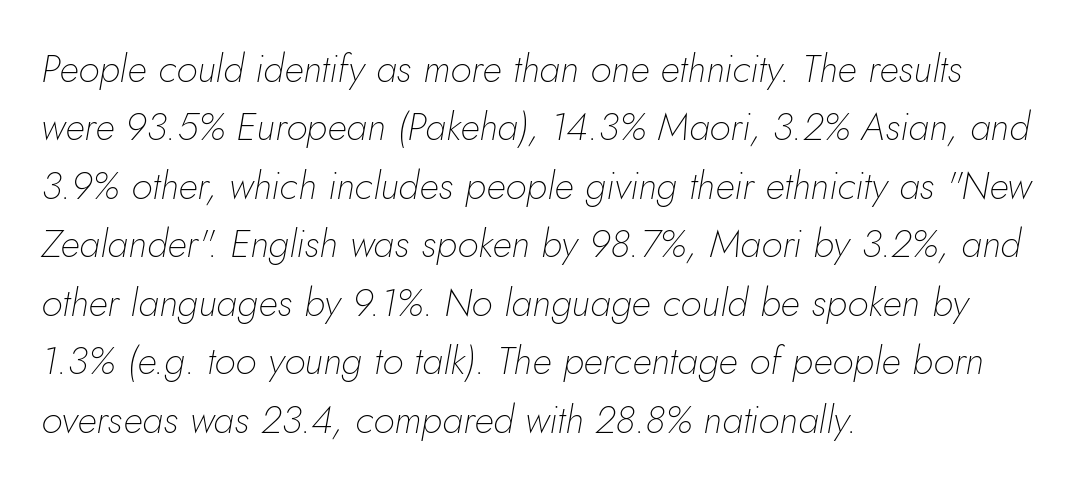
The image shows 39 px thin type, italic (leaning right); set left-aligned, normal line spacing (1.5x), normal letter spacing, not underlined; low stroke contrast and a small x-height.
